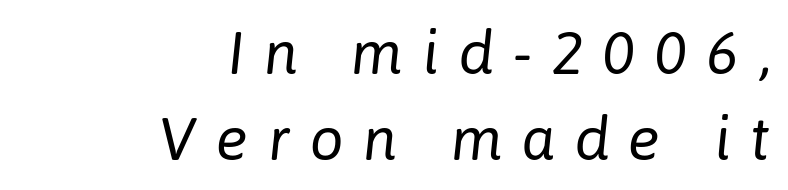
The image shows 60 px regular-weight type, italic (leaning right); set right-aligned, normal line spacing (1.43x), unusually wide letter spacing (+0.33 em), not underlined; low stroke contrast and a medium x-height.
